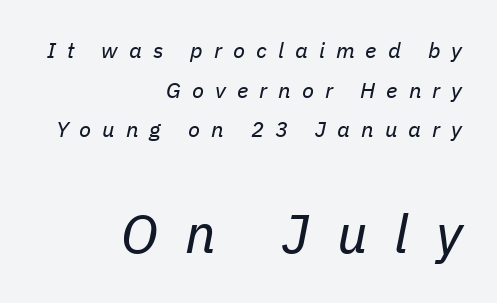
The image shows 54 px regular-weight type, italic (leaning right); set right-aligned, line spacing 1.8x, unusually wide letter spacing (+0.5 em), not underlined; the second (bottom) block is 2.45x larger; low stroke contrast and a medium x-height.
